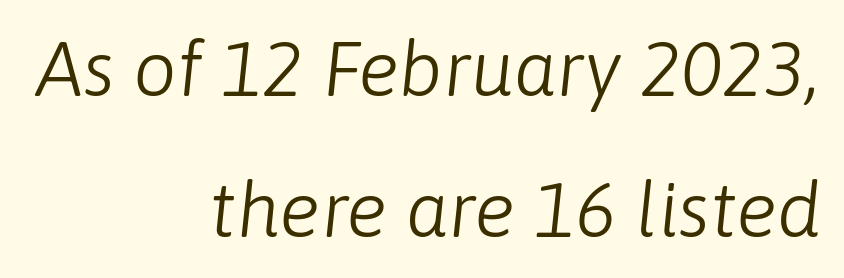
Q: Is the text bold? A: No.
Q: Is the text italic (slanted)? A: Yes, it leans right by about 6 degrees.
Q: Is the text underlined? A: No.
Q: How is the paragraph aligned? A: Right-aligned.
Q: Is the spacing between letters normal or unusually wide? A: Normal.
Q: Width (condensed, normal, or wide)? A: Normal.
Q: Stroke contrast? A: Low.
Q: x-height? A: Medium.
Q: Monospaced? A: No.
